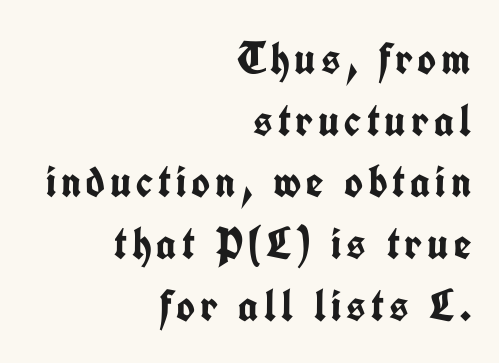
Reading down the column, the eye jumps a familiar distance to each next line. A typesetter would call this proportional, since set widths differ per character. Are there feet on the stems? There aren't — it's a sans. The passage is arranged like a letterhead date or caption credit — flush right.
